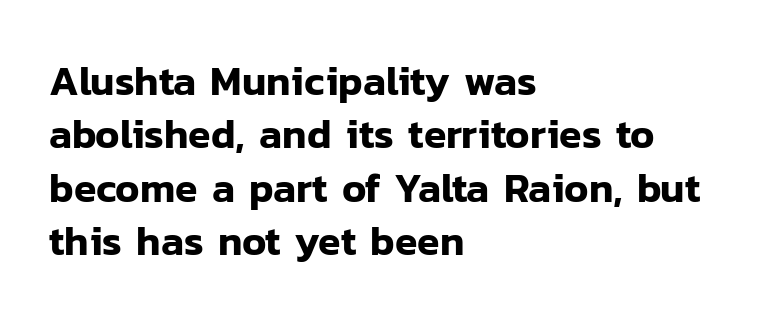
The image shows 41 px sans-serif type, upright; set left-aligned, normal line spacing (1.3x), normal letter spacing, not underlined; low stroke contrast and a medium x-height.
